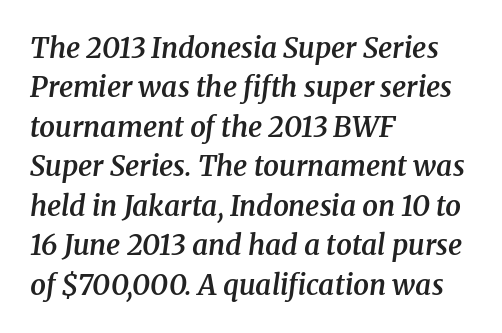
{"serif": "yes", "italic": "yes", "lean": "right", "slant_degrees": 8, "bold": "semi", "weight": "semibold", "width": "normal", "stroke_contrast": "medium", "x_height": "medium", "monospaced": "no", "underline": "no", "align": "left", "line_spacing": "normal", "line_spacing_ratio": 1.41, "letter_spacing": "normal", "letter_spacing_em": 0.0, "glyph_px": 28}
